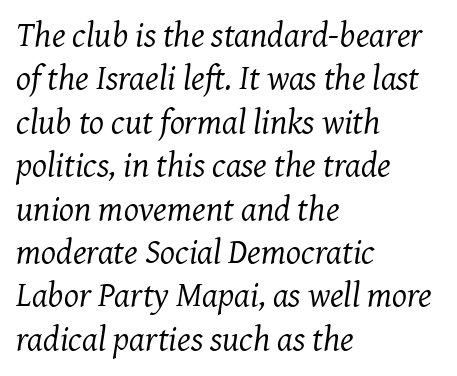
{"serif": "yes", "italic": "yes", "lean": "right", "slant_degrees": 7, "bold": "no", "weight": "regular", "width": "normal", "stroke_contrast": "medium", "x_height": "medium", "monospaced": "no", "underline": "no", "align": "left", "line_spacing_ratio": 1.24, "letter_spacing": "normal", "letter_spacing_em": 0.0, "glyph_px": 35}
